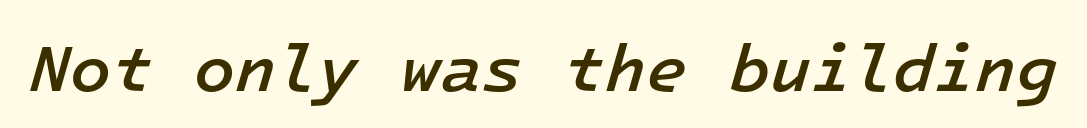
The passage shown is semibold, sitting just below true bold. Check under the words: just untouched page. This sample uses an oblique cut, with every glyph tilted off the vertical. You could count columns in this text — the font is strictly monospaced.
